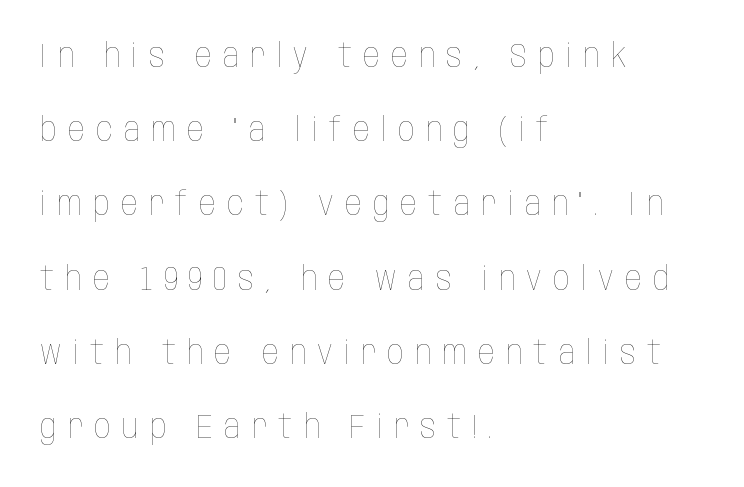
Q: Is the text bold? A: No.
Q: Is the text italic (slanted)? A: No, it is upright.
Q: Is the text underlined? A: No.
Q: How is the paragraph aligned? A: Left-aligned.
Q: Is the spacing between letters normal or unusually wide? A: Unusually wide.
Q: Is the spacing between lines tight, normal or loose? A: Loose.
Q: Width (condensed, normal, or wide)? A: Condensed.
Q: Stroke contrast? A: Low.
Q: x-height? A: Large.
Q: Monospaced? A: No.
